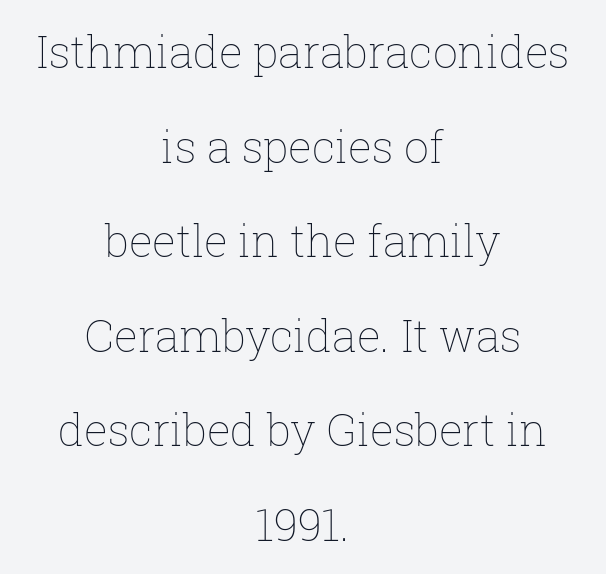
The image shows 44 px thin type, upright; set centered, loose line spacing (2.15x), normal letter spacing, not underlined; low stroke contrast and a medium x-height.
